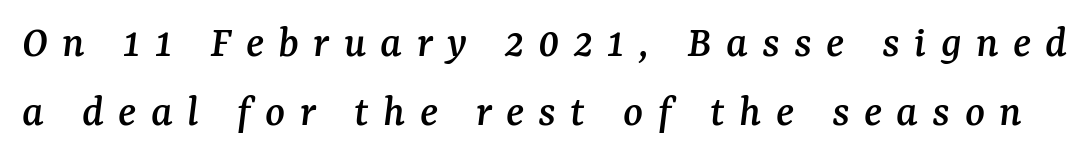
The image shows 46 px serif type, italic (leaning right); set normal line spacing (1.51x), unusually wide letter spacing (+0.31 em), not underlined; medium stroke contrast and a medium x-height.
